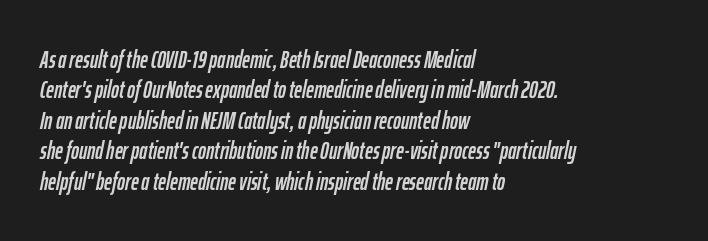
Q: Is the text italic (slanted)? A: Yes, it leans right by about 12 degrees.
Q: Is the text underlined? A: No.
Q: How is the paragraph aligned? A: Left-aligned.
Q: Is the spacing between letters normal or unusually wide? A: Normal.
Q: Is the spacing between lines tight, normal or loose? A: Normal.
